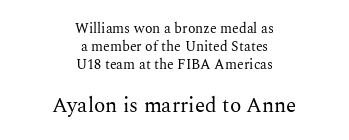
Underlining? Definitely not there. Small over large — that's the arrangement of the two blocks here. Unlike italic type, these characters show no tilt at all. The typesetter chose a symmetrical, centered arrangement here.
